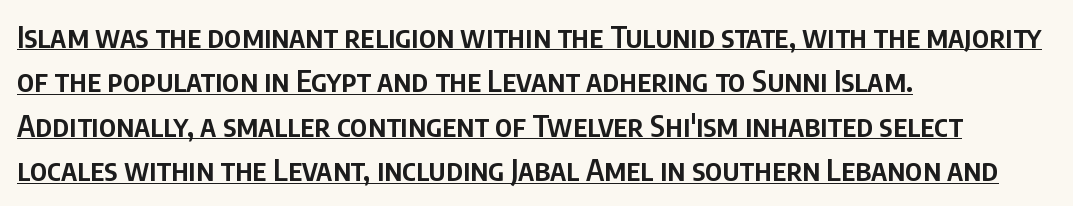
A typesetter would mark this as roman, not italic. Tracking value appears to be zero — textbook default spacing. Check where the strokes stop: nothing finishes them off — pure sans. The font is running at a semibold setting, under full bold.
